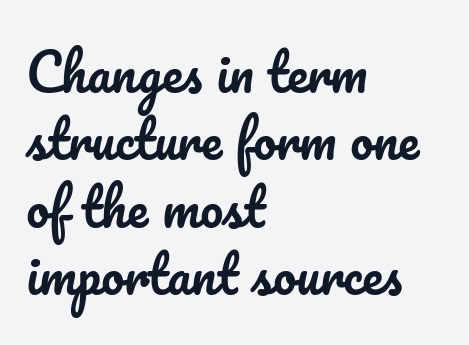
Q: Is the text italic (slanted)? A: Yes.
Q: Is the text underlined? A: No.
Q: How is the paragraph aligned? A: Left-aligned.
Q: Is the spacing between letters normal or unusually wide? A: Normal.
Q: Is the spacing between lines tight, normal or loose? A: Normal.
Q: Width (condensed, normal, or wide)? A: Normal.
Q: Stroke contrast? A: Low.
Q: x-height? A: Small.
Q: Monospaced? A: No.
